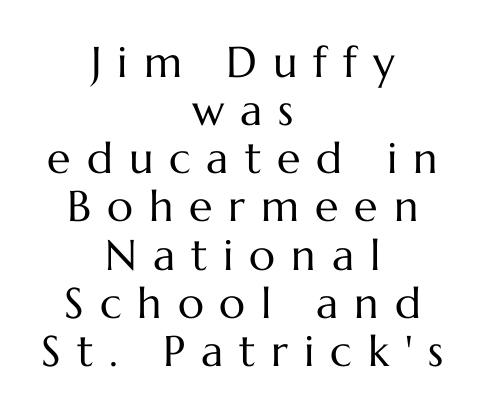
Q: Is the text bold? A: No.
Q: Is the text italic (slanted)? A: No, it is upright.
Q: Is the text underlined? A: No.
Q: How is the paragraph aligned? A: Centered.
Q: Is the spacing between letters normal or unusually wide? A: Unusually wide.
Q: Is the spacing between lines tight, normal or loose? A: Tight.
Q: Width (condensed, normal, or wide)? A: Normal.
Q: Stroke contrast? A: Medium.
Q: x-height? A: Medium.
Q: Monospaced? A: No.
